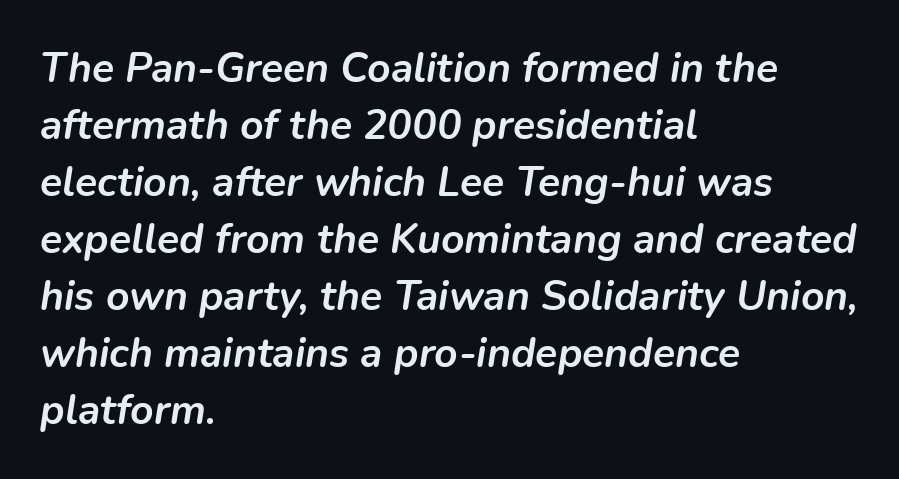
Q: Is the text bold? A: Yes.
Q: Is the text italic (slanted)? A: Yes, it leans right by about 9 degrees.
Q: Is the text underlined? A: No.
Q: How is the paragraph aligned? A: Left-aligned.
Q: Is the spacing between letters normal or unusually wide? A: Normal.
Q: Is the spacing between lines tight, normal or loose? A: Normal.
Q: Width (condensed, normal, or wide)? A: Normal.
Q: Stroke contrast? A: Low.
Q: x-height? A: Medium.
Q: Monospaced? A: No.
